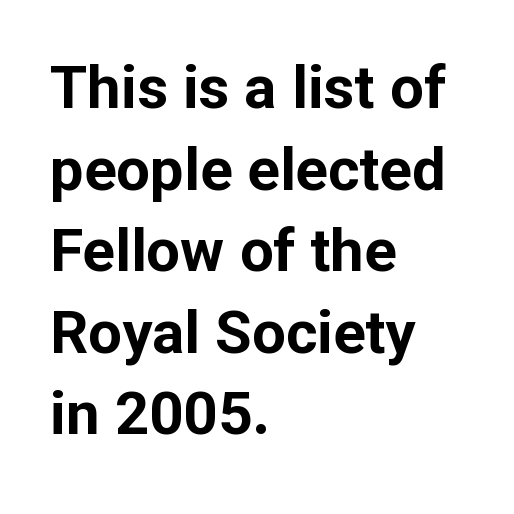
Plain, unruled lines of type. A sans-serif font was chosen for this passage. Layout note: lines flush left. Character widths vary here, with narrow letters taking less room than wide ones.
